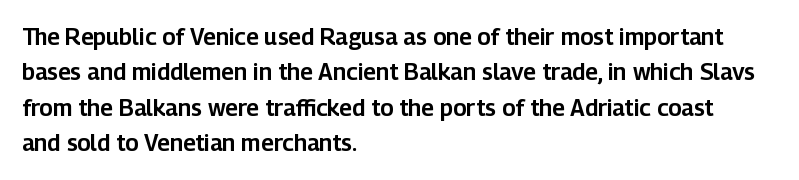
{"italic": "no", "underline": "no", "align": "left", "line_spacing": "normal", "line_spacing_ratio": 1.54, "letter_spacing": "normal", "letter_spacing_em": 0.0, "glyph_px": 23}
